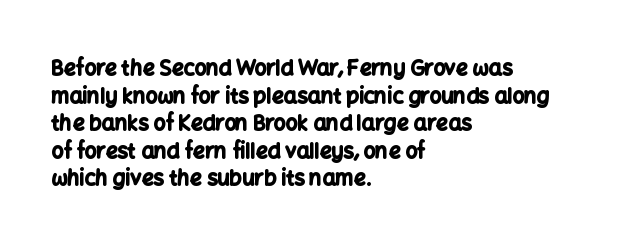
{"italic": "no", "bold": "yes", "underline": "no", "align": "left", "line_spacing": "normal", "line_spacing_ratio": 1.31, "letter_spacing": "normal", "letter_spacing_em": 0.0, "glyph_px": 21}
